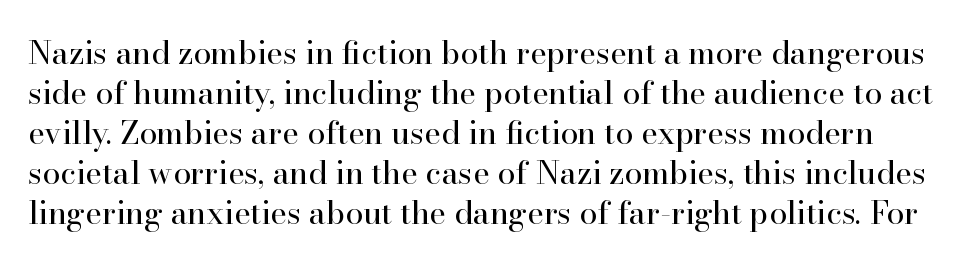
Q: Is the text bold? A: No.
Q: Is the text italic (slanted)? A: No, it is upright.
Q: Is the typeface a serif or a sans-serif typeface? A: Serif.
Q: Is the text underlined? A: No.
Q: Is the spacing between letters normal or unusually wide? A: Normal.
Q: Is the spacing between lines tight, normal or loose? A: Normal.
Q: Width (condensed, normal, or wide)? A: Normal.
Q: Stroke contrast? A: High.
Q: x-height? A: Small.
Q: Monospaced? A: No.
